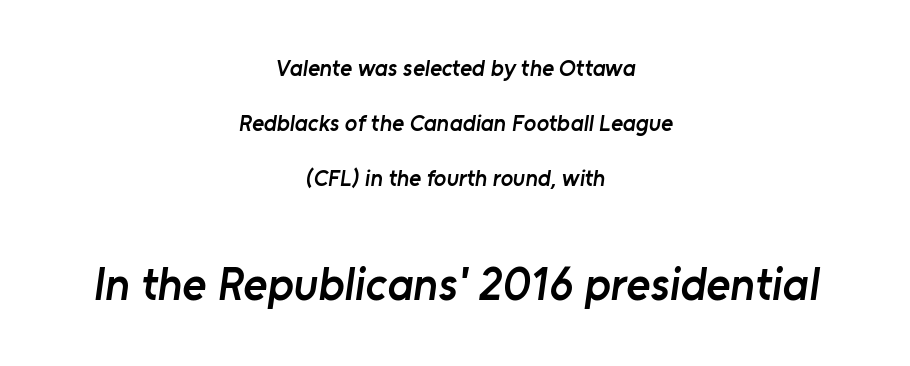
{"serif": "no", "bold": "semi", "weight": "semibold", "width": "normal", "stroke_contrast": "low", "x_height": "medium", "monospaced": "no", "underline": "no", "align": "center", "line_spacing": "loose", "line_spacing_ratio": 2.39, "letter_spacing": "normal", "letter_spacing_em": 0.0, "larger_block": "second", "size_ratio": 2.0, "glyph_px": 46}
